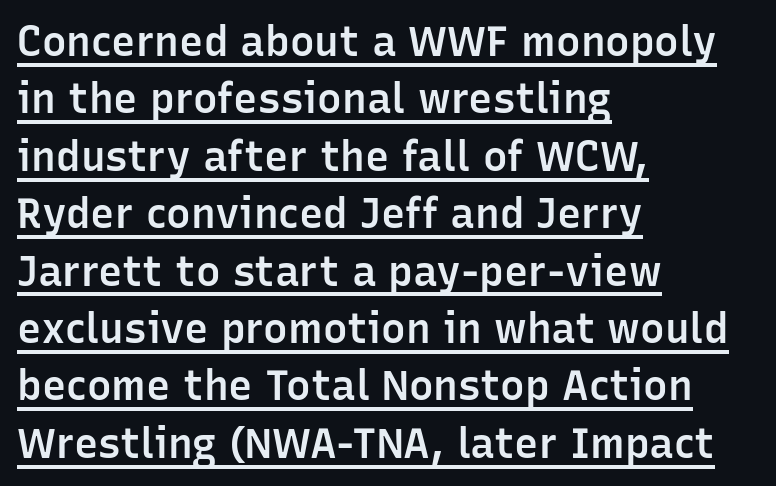
Q: Is the text bold? A: Semi-bold.
Q: Is the text italic (slanted)? A: No, it is upright.
Q: Is the typeface a serif or a sans-serif typeface? A: Sans-serif.
Q: Is the text underlined? A: Yes.
Q: How is the paragraph aligned? A: Left-aligned.
Q: Is the spacing between letters normal or unusually wide? A: Normal.
Q: Is the spacing between lines tight, normal or loose? A: Normal.
Q: Width (condensed, normal, or wide)? A: Normal.
Q: Stroke contrast? A: Low.
Q: x-height? A: Medium.
Q: Monospaced? A: No.
